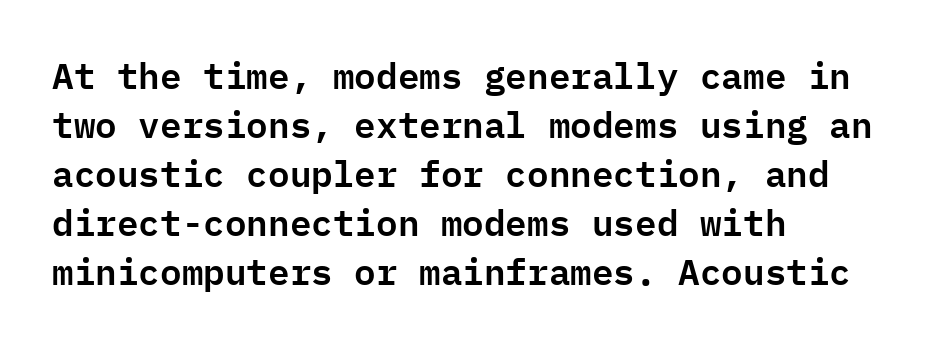
The image shows 36 px sans-serif type, upright, monospaced; set left-aligned, normal line spacing (1.36x), normal letter spacing, not underlined; low stroke contrast and a medium x-height.
